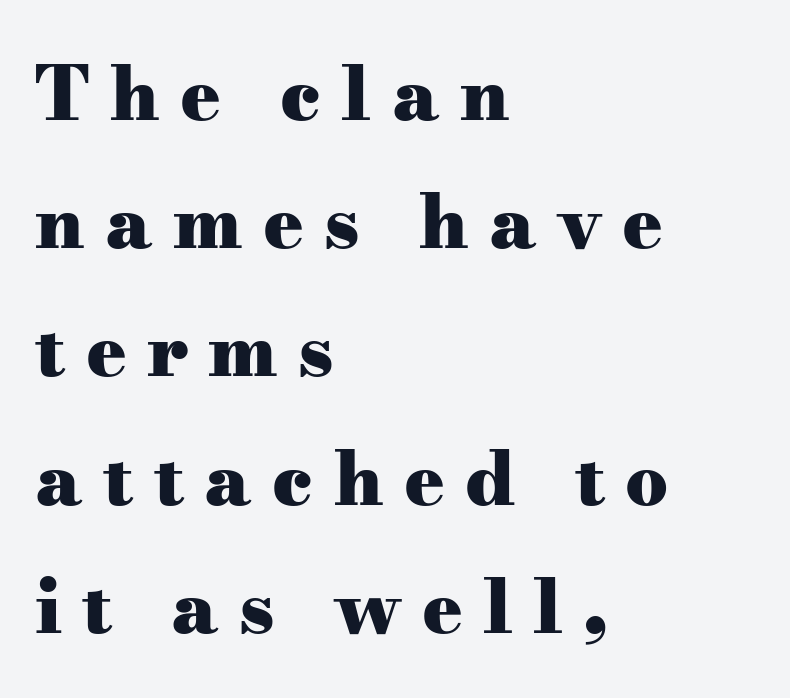
{"serif": "yes", "italic": "no", "bold": "yes", "weight": "heavy", "width": "wide", "stroke_contrast": "medium", "x_height": "small", "monospaced": "no", "underline": "no", "align": "left", "line_spacing_ratio": 1.71, "letter_spacing": "wide", "letter_spacing_em": 0.27, "glyph_px": 75}
